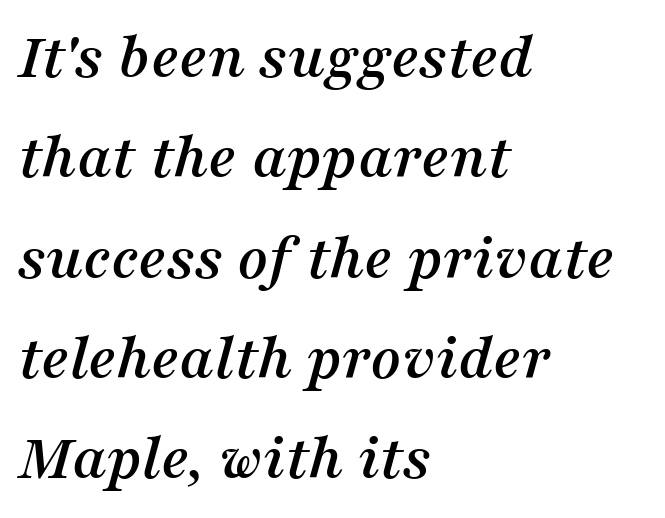
Q: Is the text italic (slanted)? A: Yes, it leans right by about 16 degrees.
Q: Is the typeface a serif or a sans-serif typeface? A: Serif.
Q: Is the text underlined? A: No.
Q: How is the paragraph aligned? A: Left-aligned.
Q: Is the spacing between letters normal or unusually wide? A: Normal.
Q: Is the spacing between lines tight, normal or loose? A: Normal.
Q: Width (condensed, normal, or wide)? A: Normal.
Q: Stroke contrast? A: Medium.
Q: x-height? A: Medium.
Q: Monospaced? A: No.
